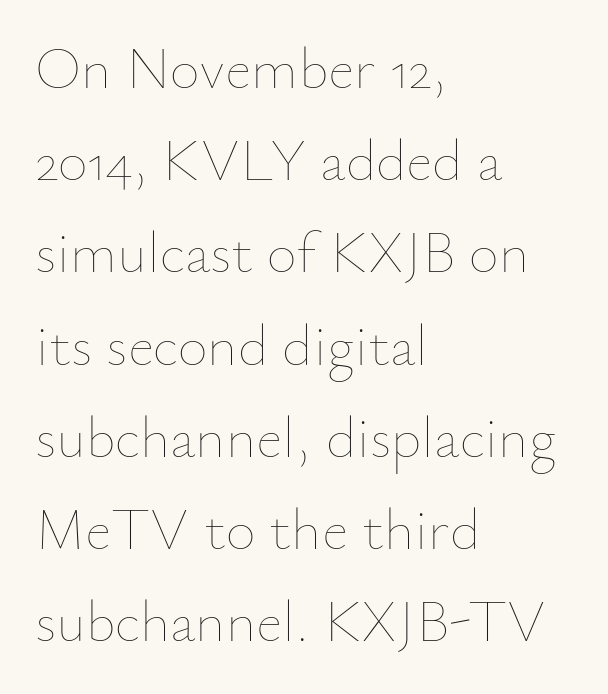
{"italic": "no", "bold": "no", "weight": "thin", "width": "normal", "stroke_contrast": "low", "x_height": "small", "monospaced": "no", "underline": "no", "align": "left", "line_spacing": "normal", "line_spacing_ratio": 1.59, "letter_spacing": "normal", "letter_spacing_em": 0.0, "glyph_px": 58}
